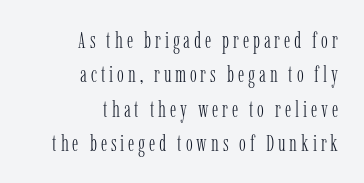
The image shows 23 px text type, upright; set right-aligned, normal line spacing (1.49x), not underlined.
